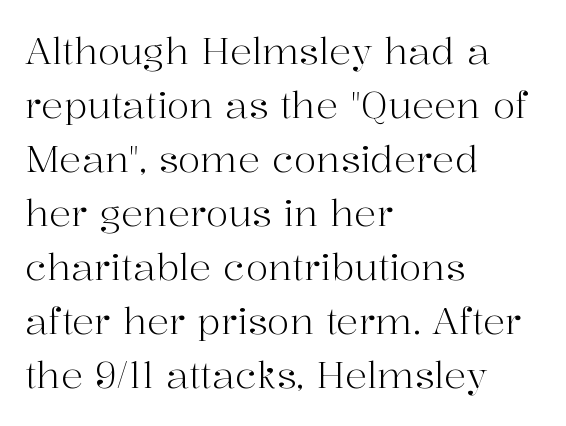
The image shows 37 px light serif type, upright; set left-aligned, normal line spacing (1.46x), normal letter spacing, not underlined; high stroke contrast and a medium x-height.
